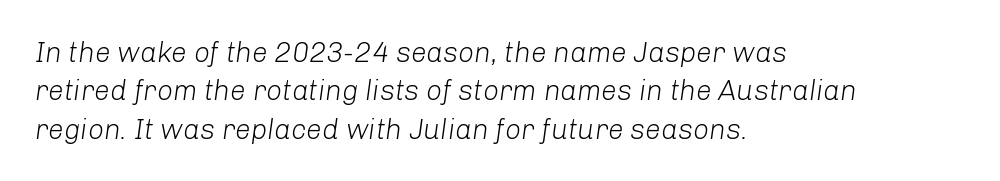
{"italic": "yes", "lean": "right", "slant_degrees": 8, "bold": "no", "weight": "light", "width": "normal", "stroke_contrast": "low", "x_height": "medium", "monospaced": "no", "underline": "no", "align": "left", "line_spacing": "normal", "line_spacing_ratio": 1.37, "letter_spacing": "normal", "letter_spacing_em": 0.0, "glyph_px": 28}
